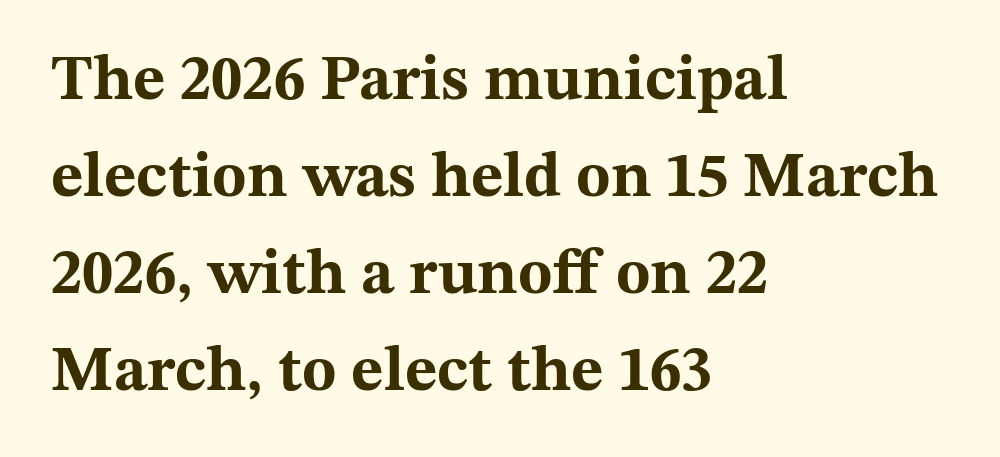
Q: Is the text bold? A: Yes.
Q: Is the text italic (slanted)? A: No, it is upright.
Q: Is the typeface a serif or a sans-serif typeface? A: Serif.
Q: Is the text underlined? A: No.
Q: How is the paragraph aligned? A: Left-aligned.
Q: Is the spacing between letters normal or unusually wide? A: Normal.
Q: Is the spacing between lines tight, normal or loose? A: Normal.
Q: Width (condensed, normal, or wide)? A: Wide.
Q: Stroke contrast? A: Medium.
Q: x-height? A: Medium.
Q: Monospaced? A: No.
